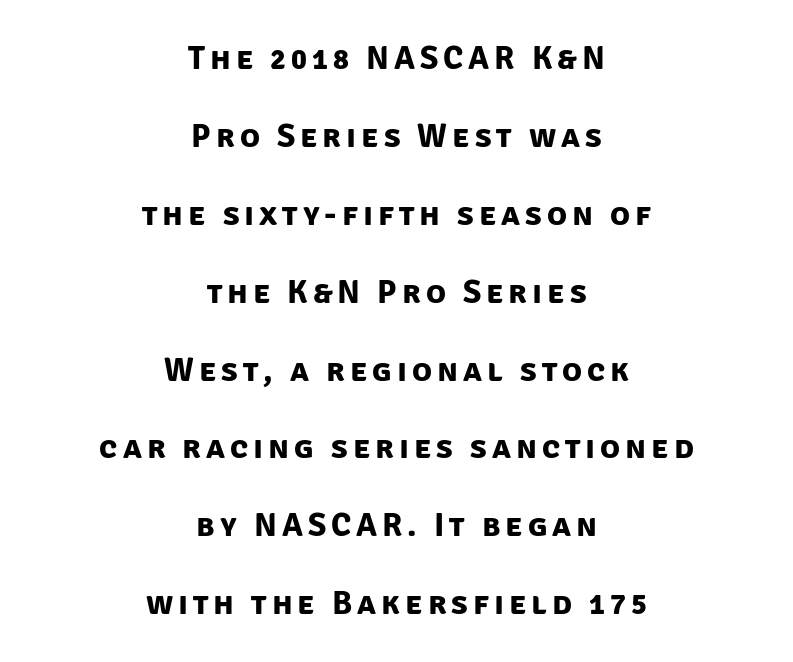
The image shows 33 px bold sans-serif type; set centered, loose line spacing (2.36x), not underlined; low stroke contrast and a large x-height.
